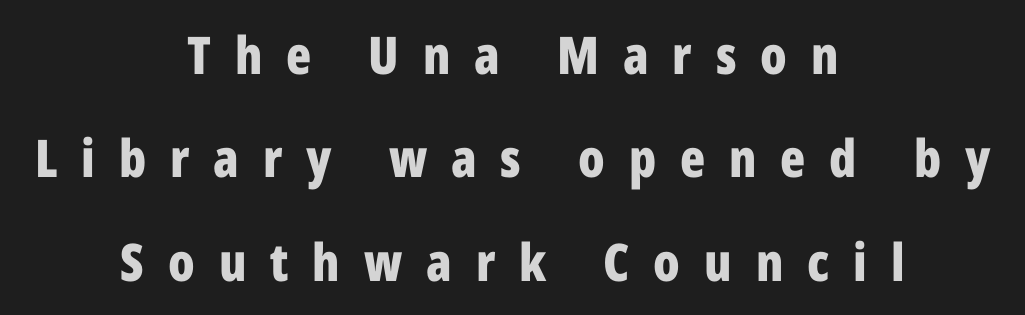
Is this a sans? Yes — the strokes have no serifs. Spacing verdict: proportional, widths tailored to each character. Students, note that the glyphs here are deliberately spaced far apart. Italic? Not at all — the glyphs are vertical. These lines stack symmetrically, like a column narrowing and widening about its center.
